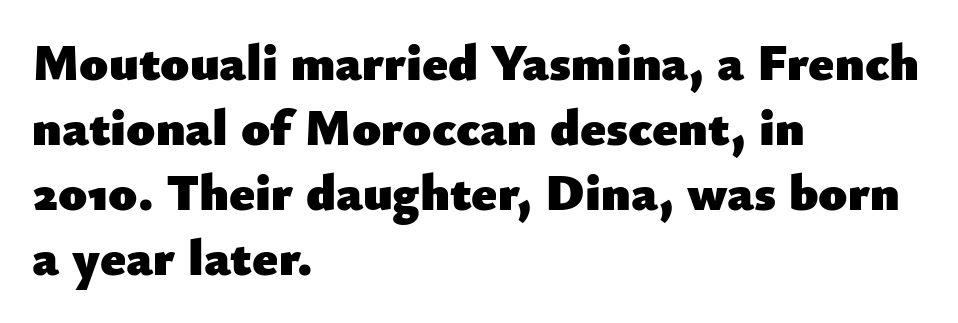
{"serif": "no", "italic": "no", "bold": "yes", "weight": "heavy", "width": "normal", "stroke_contrast": "low", "x_height": "small", "monospaced": "no", "underline": "no", "align": "left", "line_spacing": "normal", "line_spacing_ratio": 1.25, "letter_spacing": "normal", "letter_spacing_em": 0.0, "glyph_px": 52}
